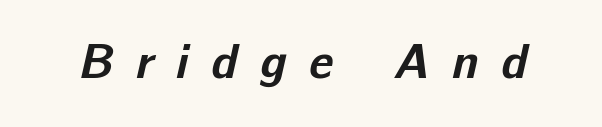
{"serif": "no", "bold": "yes", "weight": "bold", "width": "normal", "stroke_contrast": "low", "x_height": "medium", "monospaced": "no", "underline": "no", "letter_spacing": "wide", "letter_spacing_em": 0.47, "glyph_px": 48}
